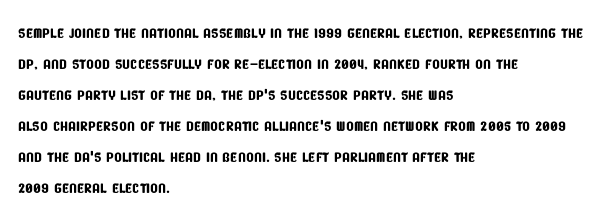
The gap between lines stays unmarked. How are the letters spaced? Ordinarily, with no added tracking. A typesetter would call this leading conventional body-copy spacing. Every row of glyphs begins at an identical x-position on the left.
